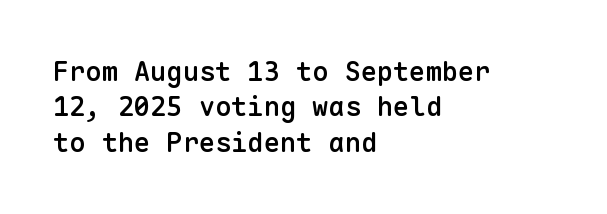
{"italic": "no", "bold": "semi", "underline": "no", "align": "left", "line_spacing": "normal", "line_spacing_ratio": 1.31, "letter_spacing": "normal", "letter_spacing_em": 0.0, "glyph_px": 27}
